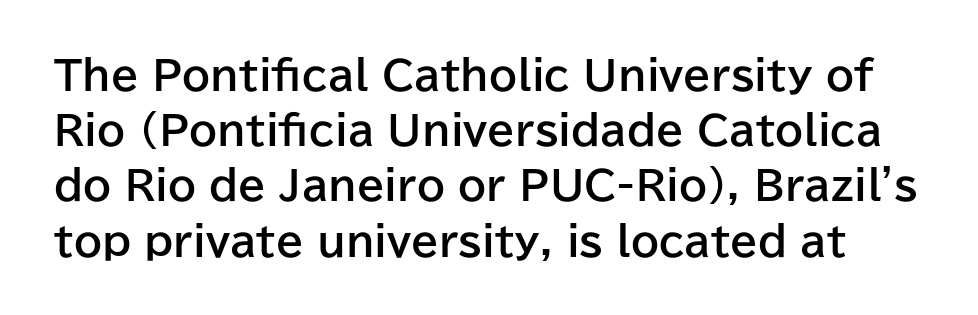
Q: Is the text bold? A: Yes.
Q: Is the text italic (slanted)? A: No, it is upright.
Q: Is the typeface a serif or a sans-serif typeface? A: Sans-serif.
Q: Is the text underlined? A: No.
Q: Is the spacing between letters normal or unusually wide? A: Normal.
Q: Is the spacing between lines tight, normal or loose? A: Normal.
Q: Width (condensed, normal, or wide)? A: Normal.
Q: Stroke contrast? A: Low.
Q: x-height? A: Medium.
Q: Monospaced? A: No.
